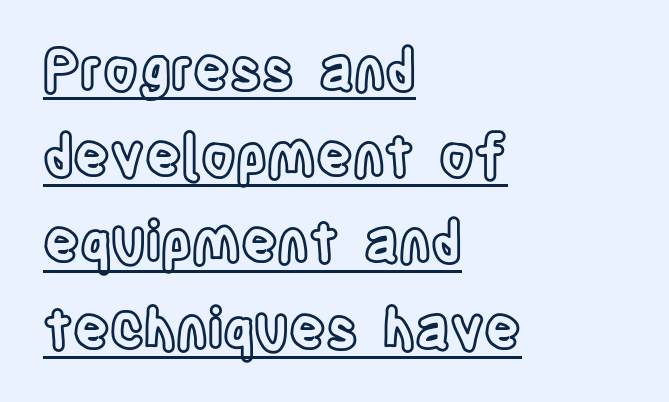
These characters rest on top of a visible drawn line. This sample keeps an unexceptional amount of space between lines. Horizontally, the lines are justified to the leading edge only. These lines are rendered in a variable-pitch font. Honestly, the letter spacing is just normal — you wouldn't notice it. The specimen reads as upright at a glance.
